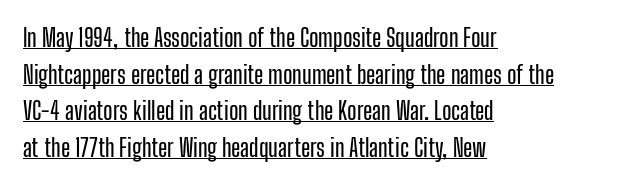
{"italic": "no", "underline": "yes", "align": "left", "line_spacing": "normal", "line_spacing_ratio": 1.53, "letter_spacing": "normal", "letter_spacing_em": 0.0, "glyph_px": 24}
